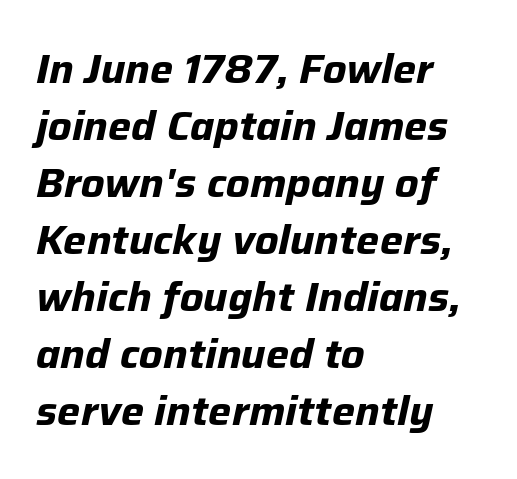
The image shows 41 px bold type, italic (leaning right); set left-aligned, normal line spacing (1.39x), normal letter spacing, not underlined; low stroke contrast and a medium x-height.
